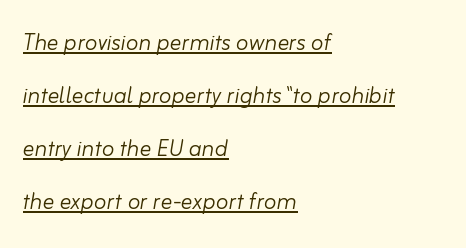
Posture: slanted. Check the space under the baseline: a stroke is drawn there. These lines are set flush left with a ragged right edge. Heft: none added — not bold. Proportional: the letters do not fall into vertical columns. The tracking reads as untouched default to a designer's eye.
